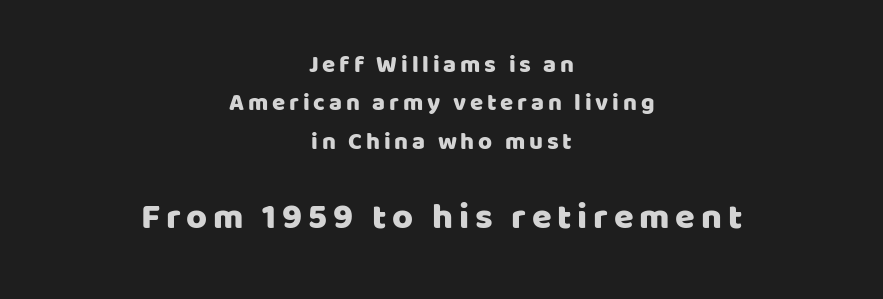
{"serif": "no", "italic": "no", "width": "normal", "stroke_contrast": "low", "x_height": "large", "monospaced": "no", "underline": "no", "align": "center", "line_spacing": "normal", "line_spacing_ratio": 1.6, "larger_block": "second", "size_ratio": 1.5, "glyph_px": 36}
